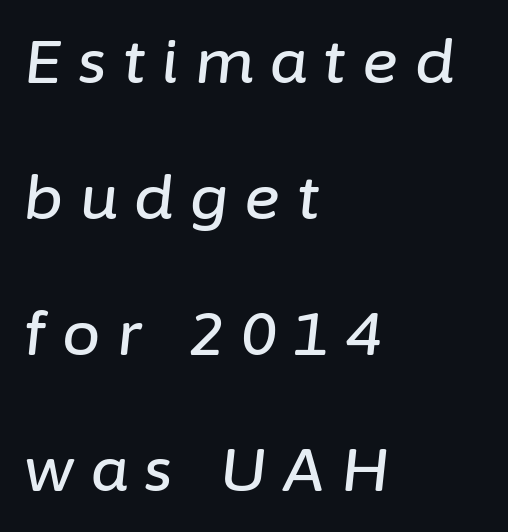
The letters are spread apart with noticeably loose tracking. A typesetter would call this proportional, since set widths differ per character. Underline: absent. Baseline-to-baseline distance is far greater than the letter height. You can tell it's italic because the verticals aren't actually vertical. Caption: multi-line text, flush left, ragged right.
